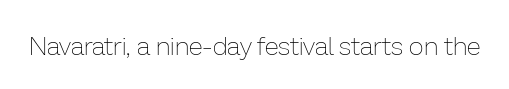
Q: Is the text bold? A: No.
Q: Is the text italic (slanted)? A: No, it is upright.
Q: Is the text underlined? A: No.
Q: Is the spacing between letters normal or unusually wide? A: Normal.
